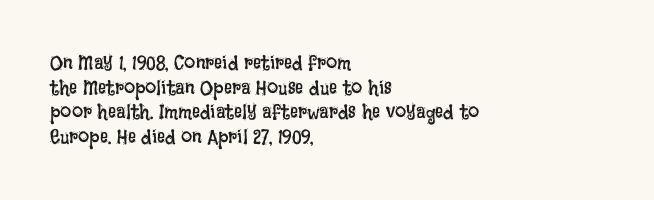
The image shows 20 px text type, upright; set left-aligned, line spacing 1.23x, normal letter spacing, not underlined.
